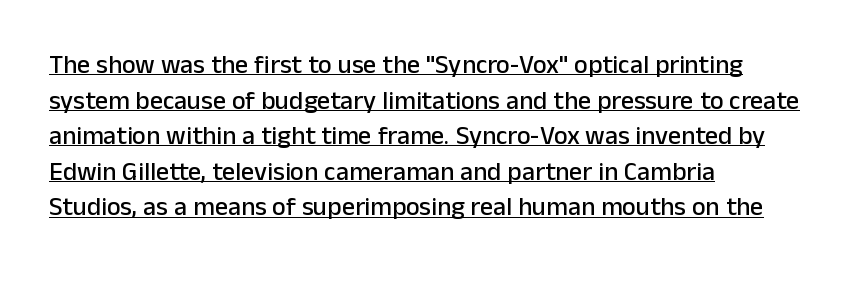
Q: Is the text italic (slanted)? A: No, it is upright.
Q: Is the text underlined? A: Yes.
Q: How is the paragraph aligned? A: Left-aligned.
Q: Is the spacing between letters normal or unusually wide? A: Normal.
Q: Is the spacing between lines tight, normal or loose? A: Normal.
